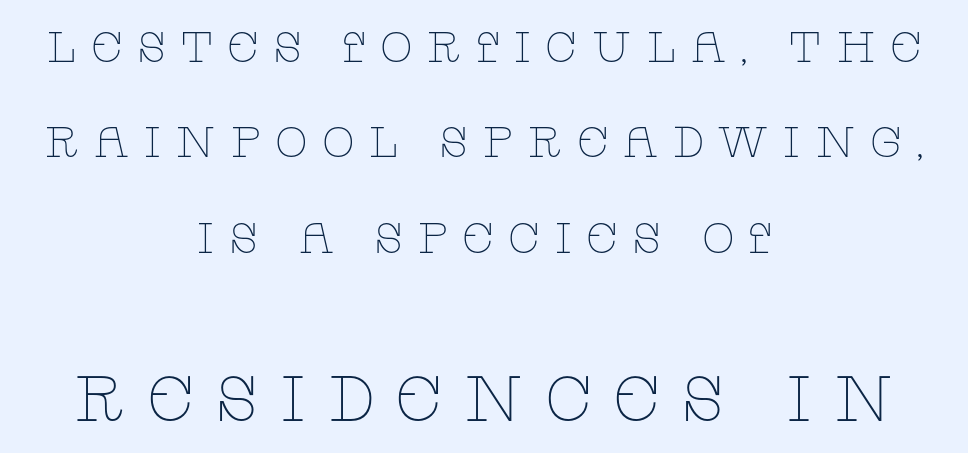
The passage shown has open, widely tracked lettering throughout. Do the characters align in a grid? No, the font is proportional. One glance says open: line gaps are wider than usual. Both edges are ragged and mirror each other, which tells us the setting is centered.
